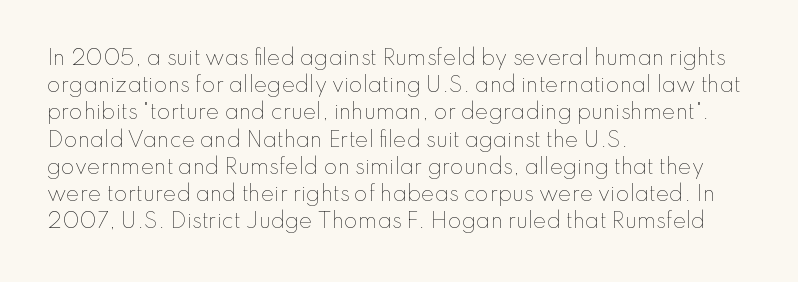
Q: Is the text bold? A: No.
Q: Is the text italic (slanted)? A: No, it is upright.
Q: Is the text underlined? A: No.
Q: How is the paragraph aligned? A: Left-aligned.
Q: Is the spacing between letters normal or unusually wide? A: Normal.
Q: Is the spacing between lines tight, normal or loose? A: Normal.
